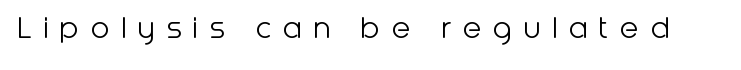
The strokes are not fattened; the text isn't bold. Looks like regular typesetting: each glyph gets only the width it needs. Spacing between characters has been opened up far beyond the box default. Designer's note — italics off, roman on. Are there feet on the stems? There aren't — it's a sans.
